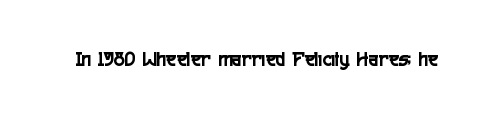
{"italic": "no", "underline": "no", "letter_spacing": "normal", "letter_spacing_em": 0.0, "glyph_px": 21}
